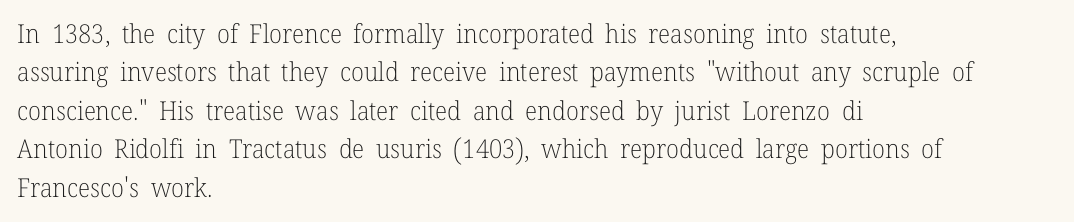
The image shows 26 px text type, upright; set left-aligned, normal line spacing (1.48x), normal letter spacing, not underlined.
